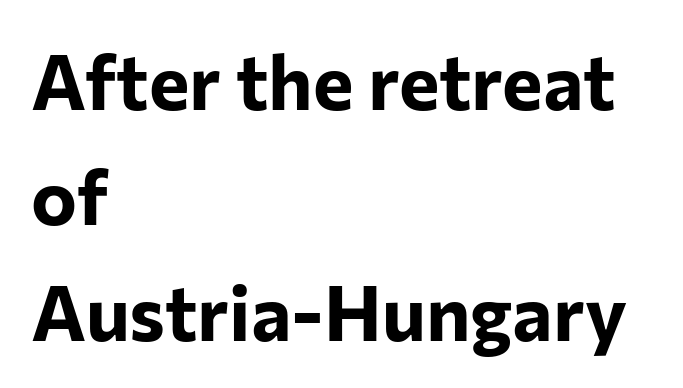
Q: Is the text bold? A: Yes.
Q: Is the text italic (slanted)? A: No, it is upright.
Q: Is the typeface a serif or a sans-serif typeface? A: Sans-serif.
Q: Is the text underlined? A: No.
Q: How is the paragraph aligned? A: Left-aligned.
Q: Is the spacing between letters normal or unusually wide? A: Normal.
Q: Is the spacing between lines tight, normal or loose? A: Normal.
Q: Width (condensed, normal, or wide)? A: Normal.
Q: Stroke contrast? A: Low.
Q: x-height? A: Medium.
Q: Monospaced? A: No.
